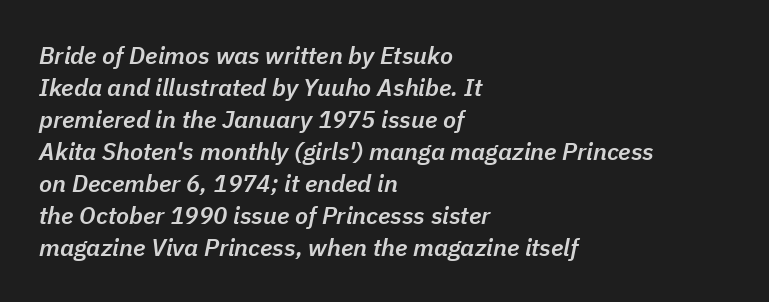
{"italic": "yes", "lean": "right", "slant_degrees": 11, "bold": "semi", "underline": "no", "align": "left", "line_spacing": "normal", "line_spacing_ratio": 1.33, "letter_spacing": "normal", "letter_spacing_em": 0.0, "glyph_px": 24}
